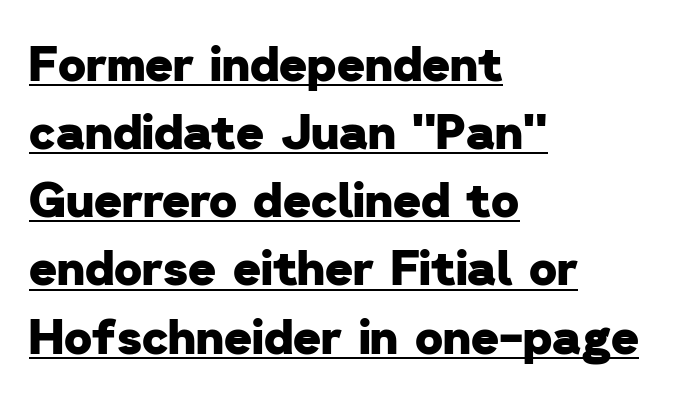
The image shows 48 px heavy sans-serif type; set left-aligned, normal line spacing (1.42x), normal letter spacing, underlined; low stroke contrast and a medium x-height.
